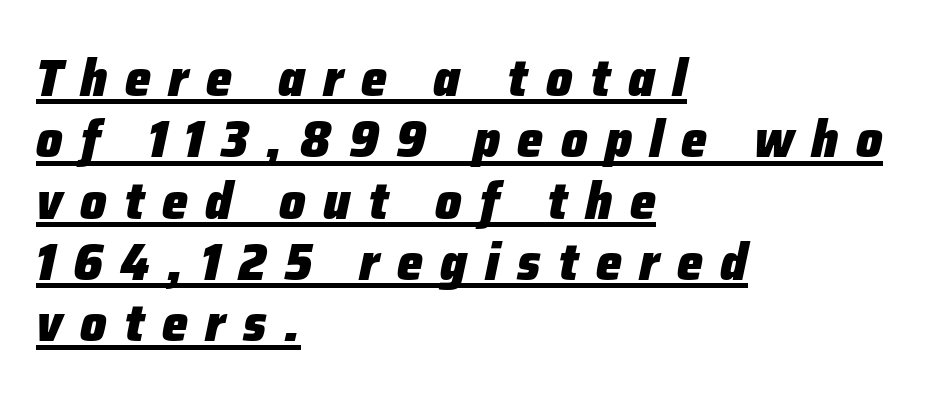
{"italic": "yes", "lean": "right", "slant_degrees": 12, "bold": "yes", "weight": "heavy", "width": "normal", "stroke_contrast": "low", "x_height": "medium", "monospaced": "no", "underline": "yes", "align": "left", "line_spacing_ratio": 1.18, "letter_spacing": "wide", "letter_spacing_em": 0.34, "glyph_px": 52}
